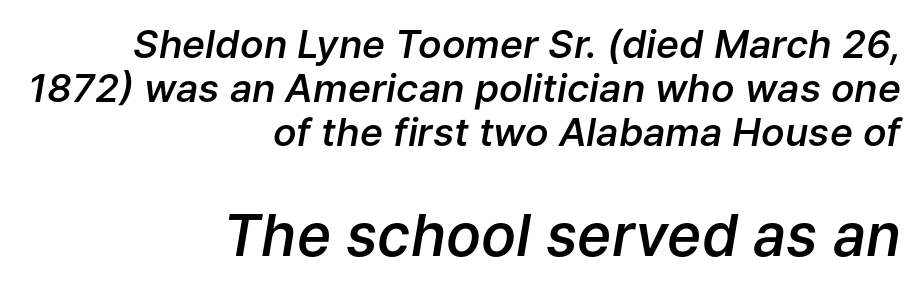
Q: Is the text bold? A: Semi-bold.
Q: Is the text italic (slanted)? A: Yes, it leans right by about 9 degrees.
Q: Is the text underlined? A: No.
Q: How is the paragraph aligned? A: Right-aligned.
Q: Is the spacing between letters normal or unusually wide? A: Normal.
Q: Is the spacing between lines tight, normal or loose? A: Tight.
Q: Which block of text is set in a larger size, the first (top) or the second (bottom)? A: The second (bottom) one.
Q: Width (condensed, normal, or wide)? A: Normal.
Q: Stroke contrast? A: Low.
Q: x-height? A: Medium.
Q: Monospaced? A: No.
